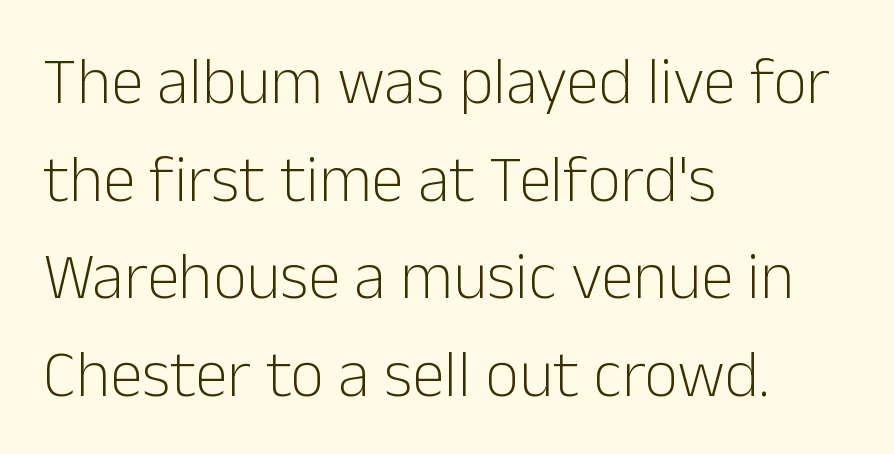
{"serif": "no", "italic": "no", "bold": "no", "weight": "light", "width": "normal", "stroke_contrast": "low", "x_height": "medium", "monospaced": "no", "underline": "no", "align": "left", "line_spacing": "normal", "line_spacing_ratio": 1.48, "letter_spacing": "normal", "letter_spacing_em": 0.0, "glyph_px": 66}
